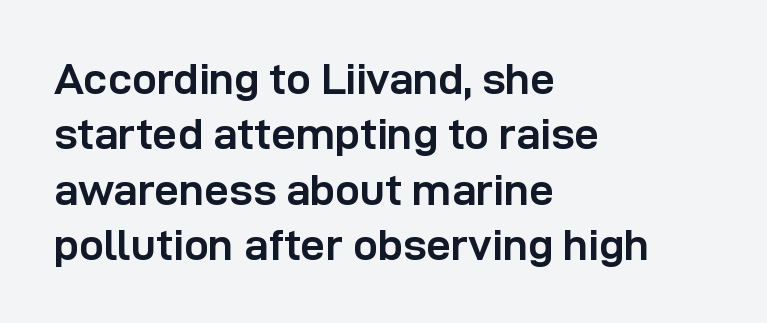
Unlike a traditional serif, this face leaves its strokes unadorned. This is the regular roman posture of the typeface. Each letter keeps its own natural width here, so spacing adapts to shape. The words here are not underlined.
